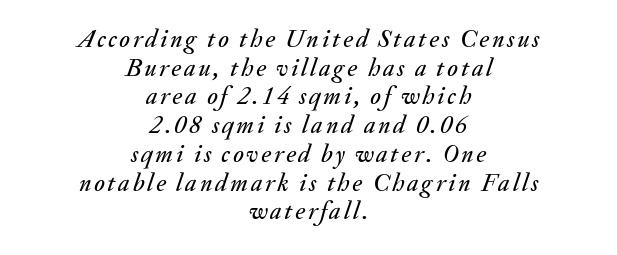
{"italic": "yes", "lean": "right", "slant_degrees": 20, "underline": "no", "align": "center", "line_spacing": "tight", "line_spacing_ratio": 1.15, "glyph_px": 25}
